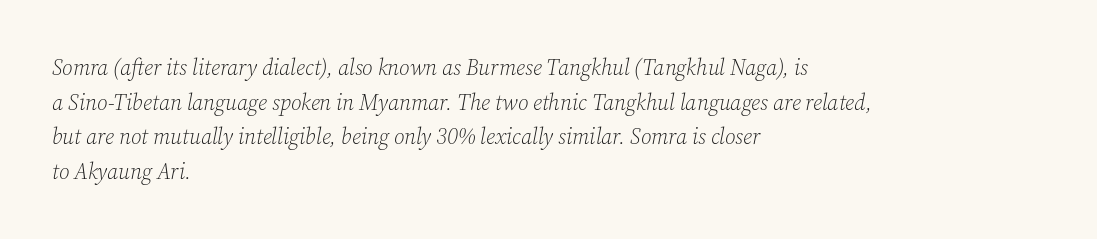
Q: Is the text bold? A: No.
Q: Is the text italic (slanted)? A: Yes, it leans right by about 12 degrees.
Q: Is the text underlined? A: No.
Q: How is the paragraph aligned? A: Left-aligned.
Q: Is the spacing between letters normal or unusually wide? A: Normal.
Q: Is the spacing between lines tight, normal or loose? A: Normal.
